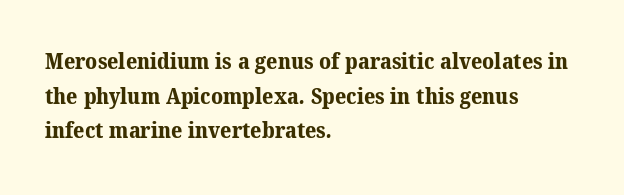
Notice how the passage keeps a crisp vertical edge on the left only. A normal amount of white space separates one row of letters from the next. These lines keep a tight, regular rhythm from letter to letter. The strip under each line holds only bare page.
